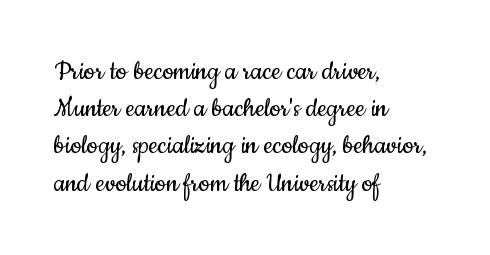
{"serif": "no", "bold": "no", "weight": "regular", "width": "condensed", "stroke_contrast": "low", "x_height": "small", "monospaced": "no", "underline": "no", "align": "left", "line_spacing_ratio": 1.2, "letter_spacing": "normal", "letter_spacing_em": 0.0, "glyph_px": 31}
